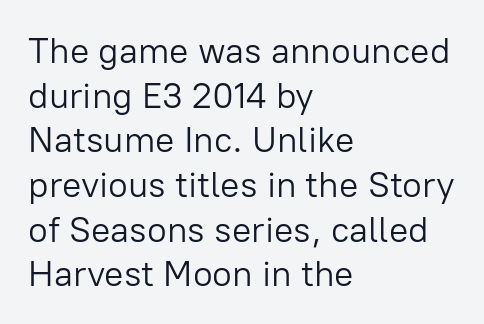
Q: Is the text bold? A: No.
Q: Is the text italic (slanted)? A: No, it is upright.
Q: Is the typeface a serif or a sans-serif typeface? A: Sans-serif.
Q: Is the text underlined? A: No.
Q: How is the paragraph aligned? A: Left-aligned.
Q: Is the spacing between letters normal or unusually wide? A: Normal.
Q: Width (condensed, normal, or wide)? A: Normal.
Q: Stroke contrast? A: Low.
Q: x-height? A: Medium.
Q: Monospaced? A: No.
